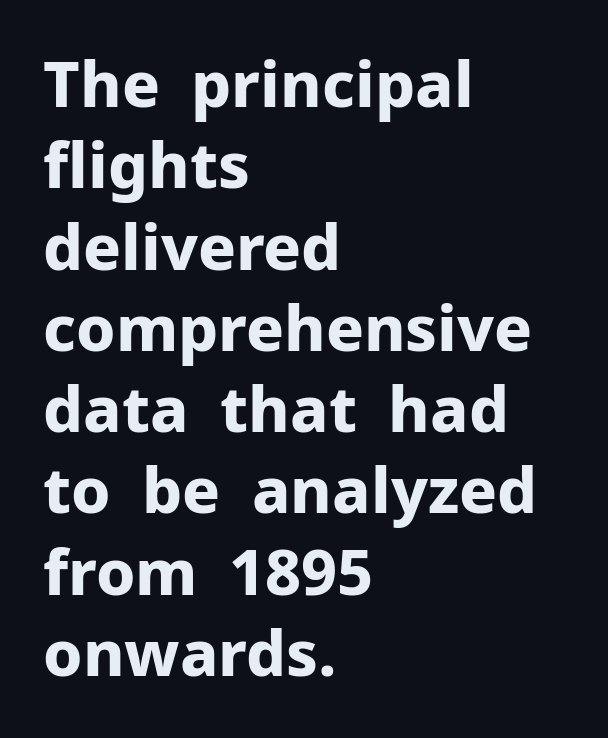
{"serif": "no", "italic": "no", "bold": "yes", "weight": "bold", "width": "normal", "stroke_contrast": "low", "x_height": "medium", "monospaced": "no", "underline": "no", "align": "left", "line_spacing": "normal", "line_spacing_ratio": 1.29, "letter_spacing": "normal", "letter_spacing_em": 0.0, "glyph_px": 63}
